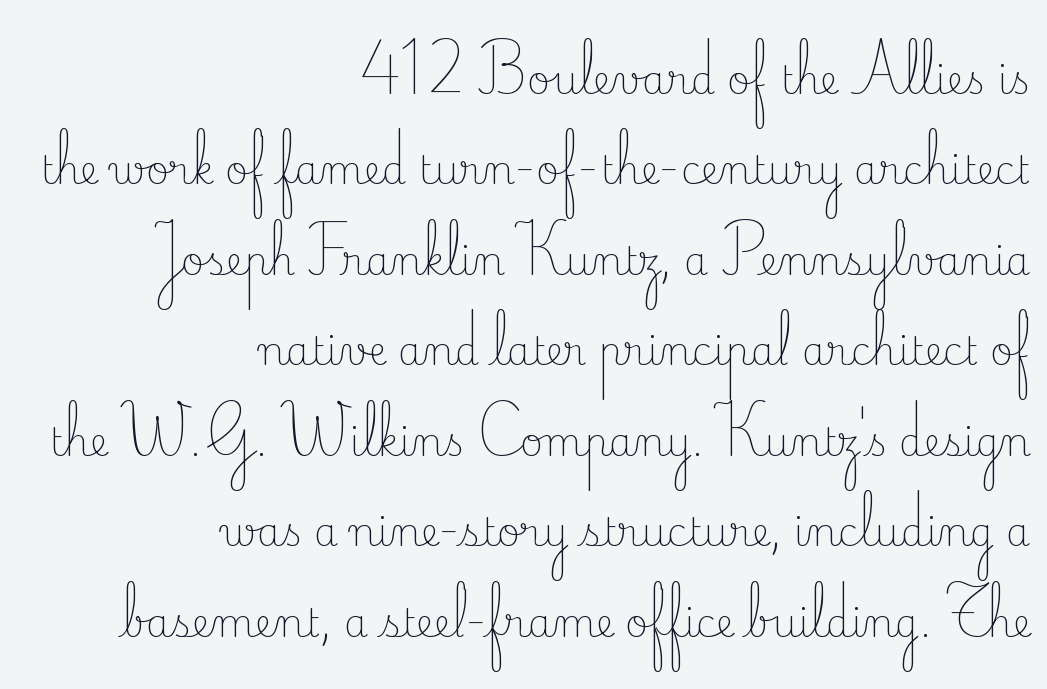
{"serif": "yes", "italic": "no", "bold": "no", "weight": "light", "width": "normal", "stroke_contrast": "low", "x_height": "small", "monospaced": "no", "underline": "no", "align": "right", "line_spacing": "loose", "line_spacing_ratio": 2.32, "letter_spacing": "normal", "letter_spacing_em": 0.0, "glyph_px": 39}
